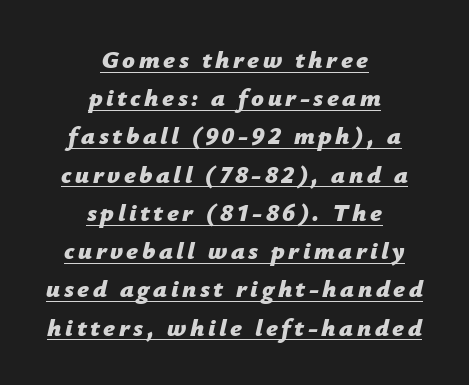
The image shows 25 px bold type, italic (leaning right); set centered, normal line spacing (1.53x), underlined.
